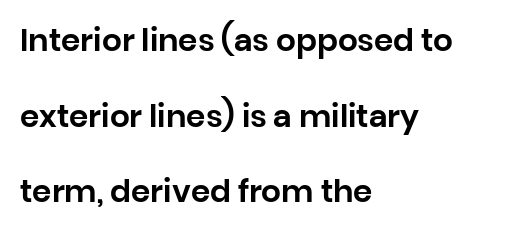
The image shows 31 px sans-serif type, upright; set left-aligned, loose line spacing (2.44x), normal letter spacing, not underlined; low stroke contrast and a large x-height.
